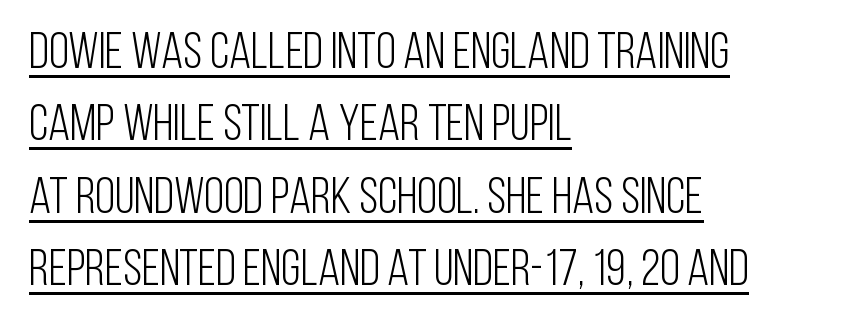
The image shows 51 px light, condensed sans-serif type, upright; set left-aligned, normal line spacing (1.42x), normal letter spacing, underlined; low stroke contrast and a large x-height.
